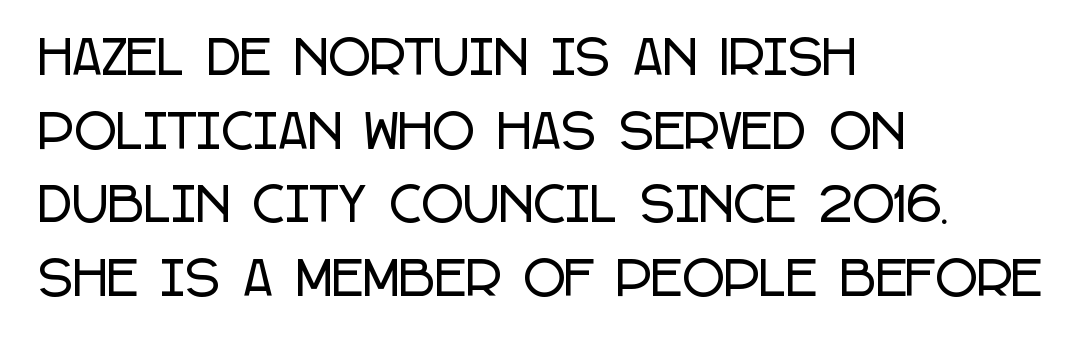
The strip under each line holds only bare page. In terms of leading, this rendering sits right in the middle. Tall strokes in this sample are plumb rather than angled. I'd call this a sans setting — the letters go barefoot.
